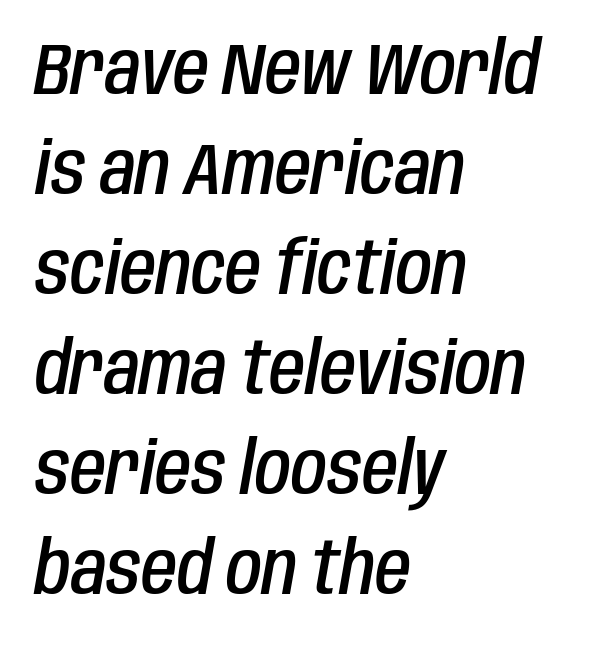
The letters advance in unequal steps, a hallmark of proportional type. Observe the lean: these are italic letterforms. The sample has been set in demibold, a notch under bold. This sample keeps an unexceptional amount of space between lines. The text block is weighted toward the left margin, trailing off unevenly rightward. The baseline area is clear.
